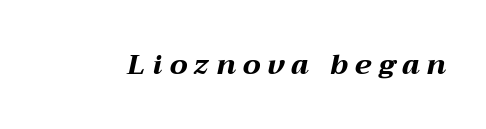
{"italic": "yes", "lean": "right", "slant_degrees": 12, "bold": "yes", "weight": "bold", "width": "wide", "stroke_contrast": "medium", "x_height": "medium", "monospaced": "no", "underline": "no", "letter_spacing": "wide", "letter_spacing_em": 0.26, "glyph_px": 28}
